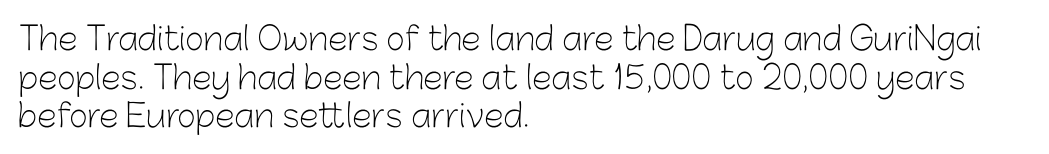
{"serif": "no", "italic": "no", "bold": "no", "weight": "light", "width": "normal", "stroke_contrast": "low", "x_height": "medium", "monospaced": "no", "underline": "no", "align": "left", "line_spacing_ratio": 1.21, "letter_spacing": "normal", "letter_spacing_em": 0.0, "glyph_px": 32}
